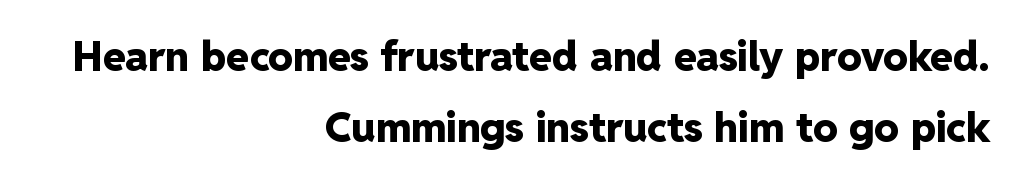
{"serif": "no", "italic": "no", "bold": "yes", "weight": "heavy", "width": "normal", "stroke_contrast": "low", "x_height": "medium", "monospaced": "no", "underline": "no", "align": "right", "line_spacing_ratio": 1.73, "letter_spacing": "normal", "letter_spacing_em": 0.0, "glyph_px": 41}
